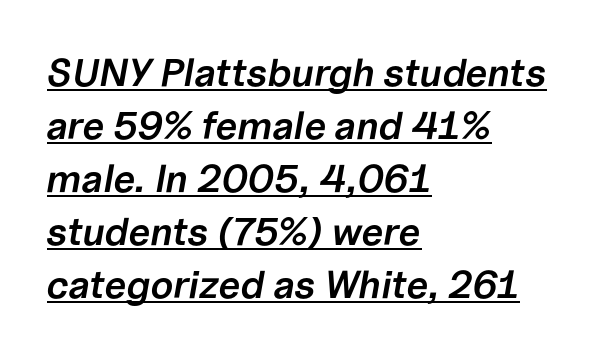
This sample uses an oblique cut, with every glyph tilted off the vertical. Each new line begins a customary step beneath the previous one. The rag falls on the right side of this text block. Think of a printed novel: that variable character pitch is what you see here.
